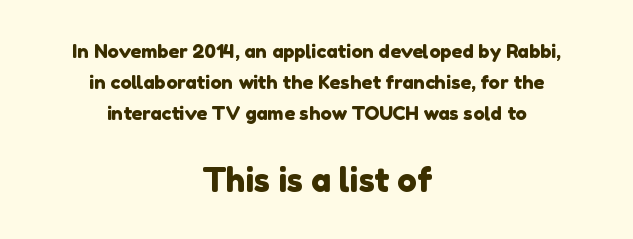
Q: Is the typeface a serif or a sans-serif typeface? A: Sans-serif.
Q: Is the text underlined? A: No.
Q: How is the paragraph aligned? A: Centered.
Q: Is the spacing between letters normal or unusually wide? A: Normal.
Q: Is the spacing between lines tight, normal or loose? A: Normal.
Q: Which block of text is set in a larger size, the first (top) or the second (bottom)? A: The second (bottom) one.
Q: Width (condensed, normal, or wide)? A: Normal.
Q: x-height? A: Medium.
Q: Monospaced? A: No.
